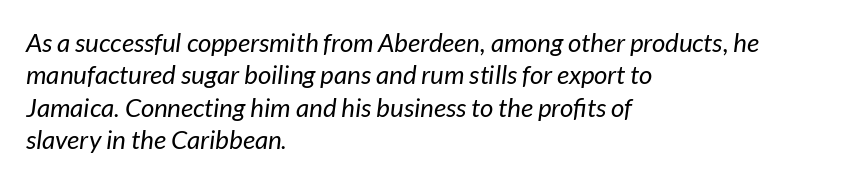
{"italic": "yes", "lean": "right", "slant_degrees": 7, "bold": "no", "underline": "no", "align": "left", "line_spacing": "normal", "line_spacing_ratio": 1.25, "letter_spacing": "normal", "letter_spacing_em": 0.0, "glyph_px": 26}
